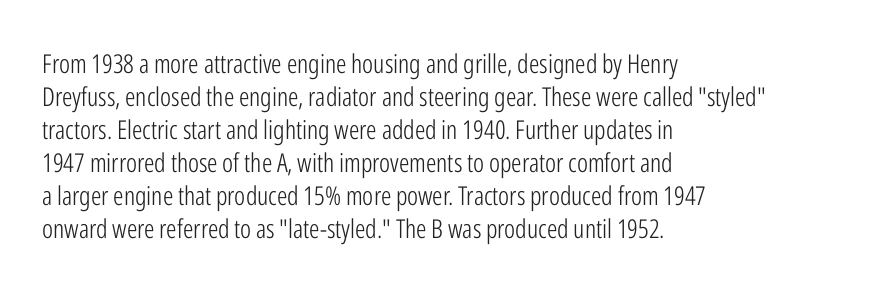
When letters stand straight like this, we call the style roman or upright. These lines sit exactly where default settings would place them. Students, note that the glyphs here touch the page at normal intervals. The passage shown is not bold in any degree. In CSS terms this would be text-align: left. Underlining? Definitely not there.
